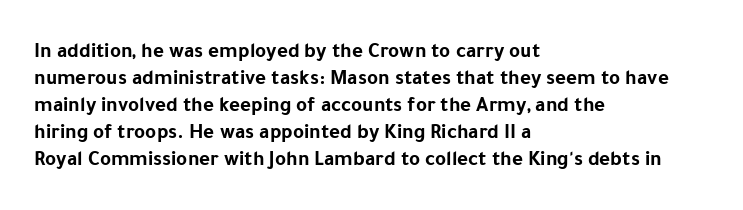
The space directly below the letters is spotless. In terms of leading, this rendering sits right in the middle. Notice how the stems are strictly vertical — no italics here. Honestly, the letter spacing is just normal — you wouldn't notice it. Typesetter's note: full bold, strokes at maximum text heaviness.
